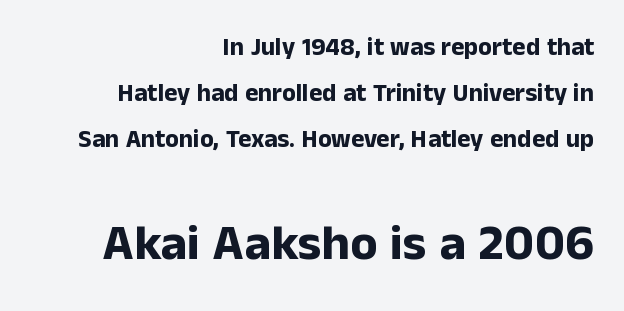
Do the characters align in a grid? No, the font is proportional. The gap between lines stays unmarked. In CSS terms this would be text-align: right. The sample has been set heavy, in full bold. Nope, no serifs anywhere on these letters.
